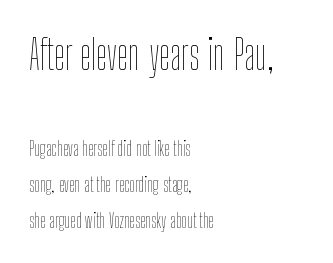
{"italic": "no", "bold": "no", "weight": "thin", "width": "condensed", "stroke_contrast": "low", "x_height": "medium", "monospaced": "no", "underline": "no", "align": "left", "line_spacing_ratio": 1.81, "letter_spacing": "normal", "letter_spacing_em": 0.0, "larger_block": "first", "size_ratio": 2.05, "glyph_px": 41}
